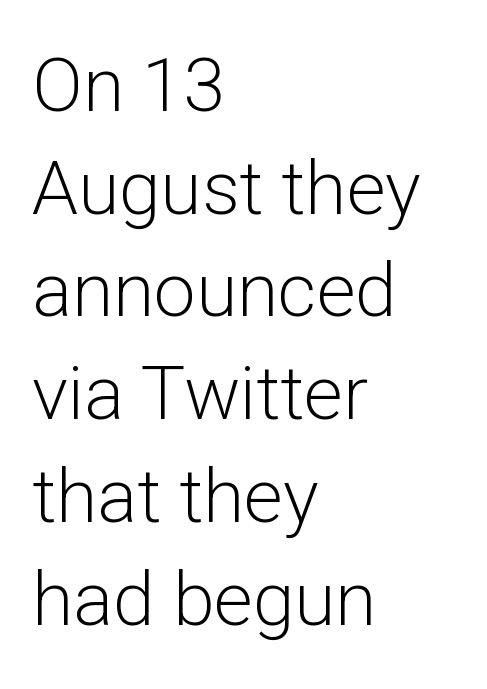
The image shows 75 px light sans-serif type, upright; set left-aligned, normal line spacing (1.37x), normal letter spacing, not underlined; low stroke contrast and a medium x-height.
